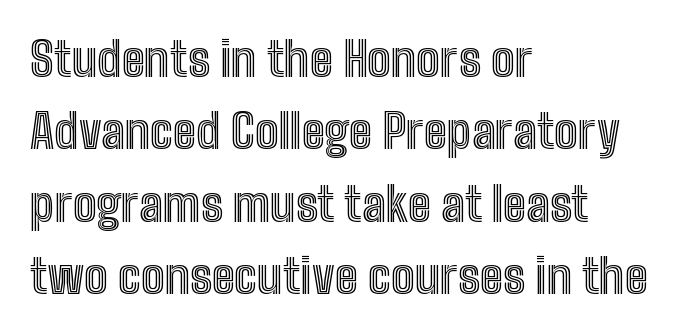
Q: Is the text italic (slanted)? A: No, it is upright.
Q: Is the text underlined? A: No.
Q: How is the paragraph aligned? A: Left-aligned.
Q: Is the spacing between letters normal or unusually wide? A: Normal.
Q: Is the spacing between lines tight, normal or loose? A: Normal.
Q: Width (condensed, normal, or wide)? A: Condensed.
Q: x-height? A: Medium.
Q: Monospaced? A: No.
